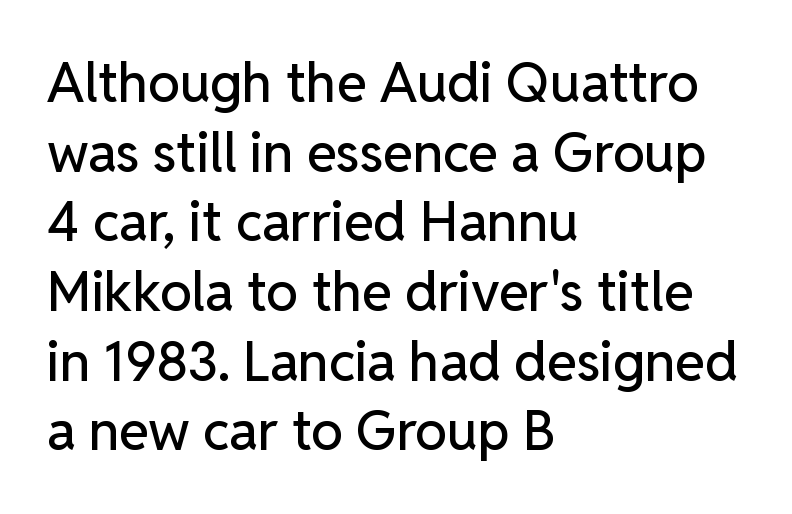
Posture: straight, roman, zero tilt. Nothing unusual about the tracking: characters are spaced as the font intends. Decoration check: the copy has no underline. The paragraph shown leans on its left margin. Letterform terminals end flat and unadorned throughout the passage. The passage shown is typed in a proportional face where columns would drift.
